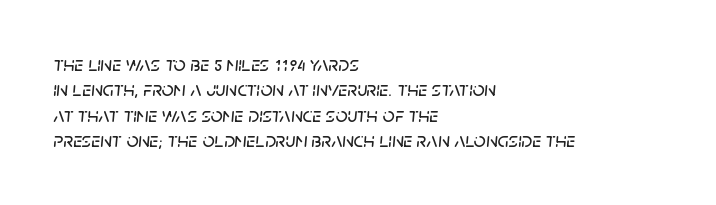
The image shows 21 px text type, italic (leaning right); set left-aligned, line spacing 1.21x, normal letter spacing, not underlined.
